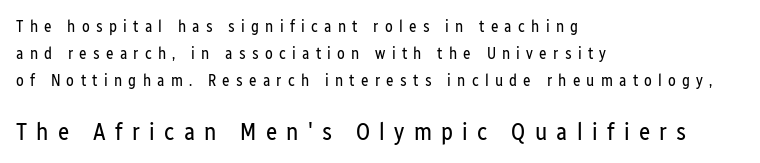
The image shows 24 px text type, upright; set left-aligned, normal line spacing (1.7x), unusually wide letter spacing (+0.39 em), not underlined; the second (bottom) block is 1.5x larger.
